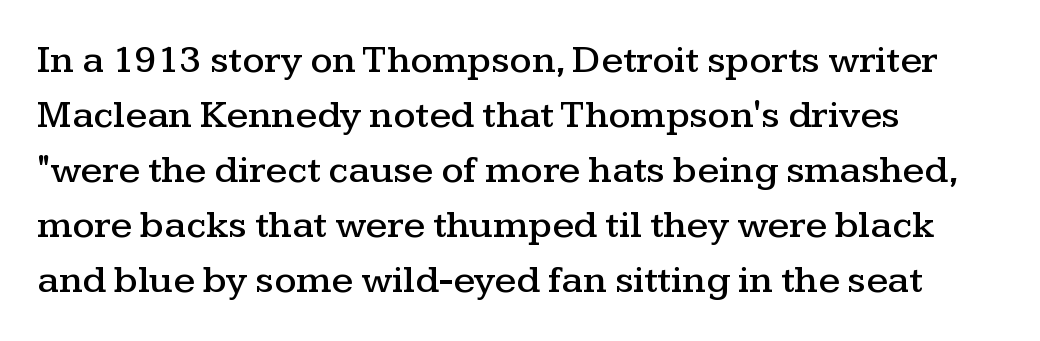
Small tapered or slab feet sit at the stroke ends, so this counts as serif. Nobody drew a line under any word here. Every row of glyphs begins at an identical x-position on the left. Tall strokes in this sample are plumb rather than angled.
